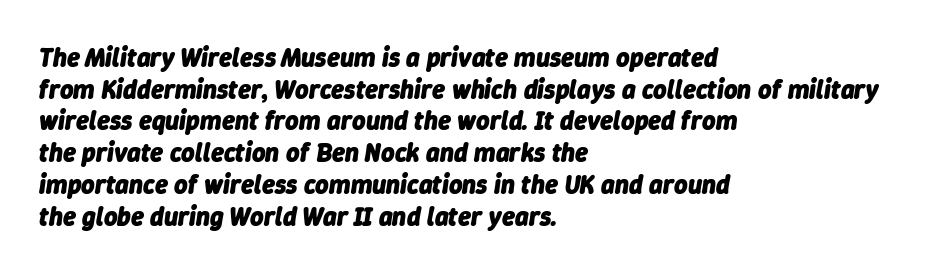
{"italic": "yes", "lean": "right", "slant_degrees": 9, "bold": "yes", "underline": "no", "align": "left", "line_spacing_ratio": 1.22, "letter_spacing": "normal", "letter_spacing_em": 0.0, "glyph_px": 26}
